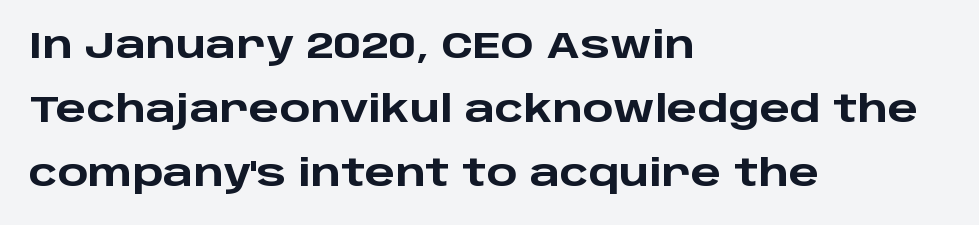
The image shows 36 px heavy, wide sans-serif type, upright; set left-aligned, line spacing 1.78x, normal letter spacing, not underlined; low stroke contrast and a large x-height.
